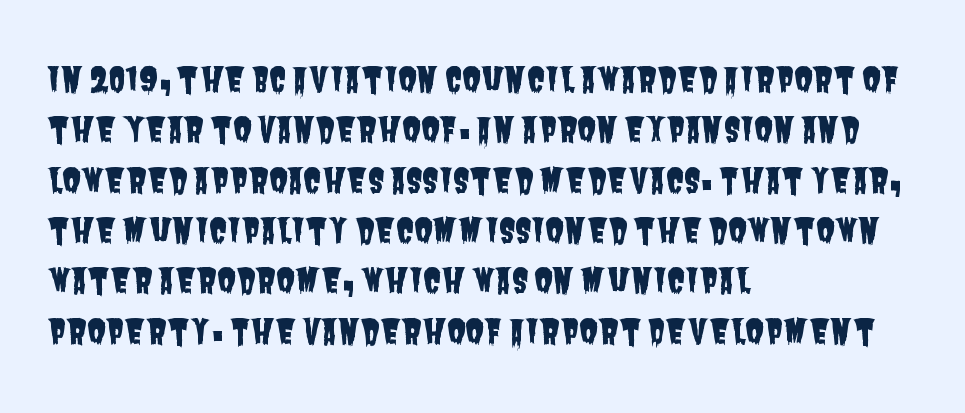
{"serif": "no", "width": "condensed", "stroke_contrast": "low", "x_height": "large", "monospaced": "no", "underline": "no", "align": "left", "line_spacing": "normal", "line_spacing_ratio": 1.48, "letter_spacing": "normal", "letter_spacing_em": 0.0, "glyph_px": 34}
